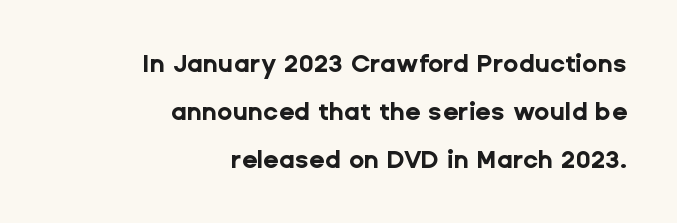
Between one letter and the next there's only the usual sliver of space. These lines stack with their right ends in a neat column. Notice how thick the strokes are: this is what a full bold looks like. The vertical gap from one line to the next is large.
